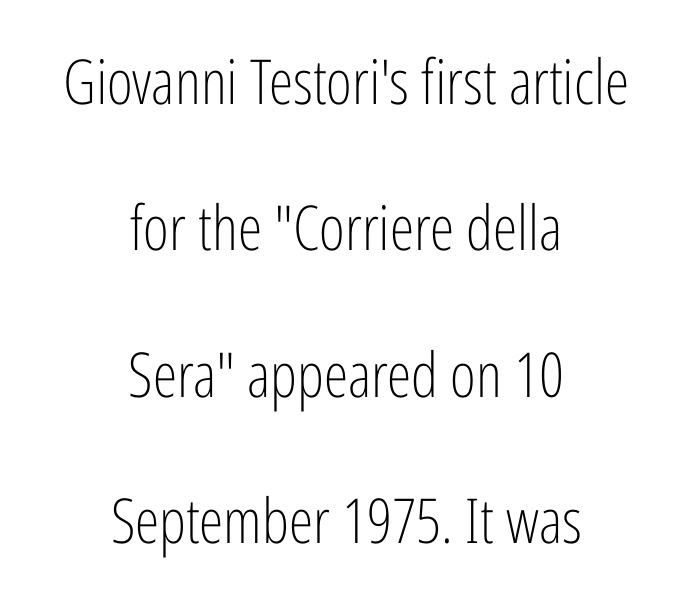
{"serif": "no", "italic": "no", "bold": "no", "weight": "light", "width": "condensed", "stroke_contrast": "low", "x_height": "medium", "monospaced": "no", "underline": "no", "align": "center", "line_spacing": "loose", "line_spacing_ratio": 2.36, "letter_spacing": "normal", "letter_spacing_em": 0.0, "glyph_px": 62}
